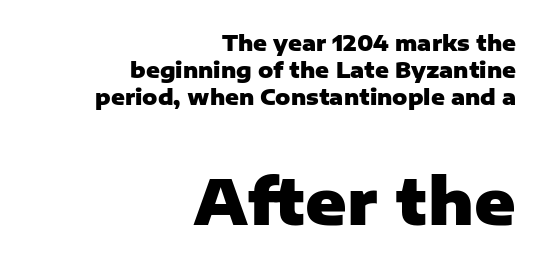
A typesetter would mark this as roman, not italic. Here the second block reads like a headline and the first like body copy. Spacing verdict: proportional, widths tailored to each character. Regular leading. The glyphs in this specimen are sans serif.
